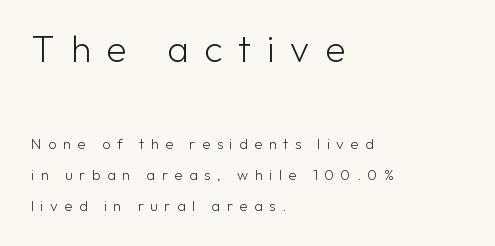
If you measured baseline to baseline, you'd find a long distance. You can tell it's not italic because the verticals are truly vertical. Looks like regular typesetting: each glyph gets only the width it needs. These lines have a slow, spaced-out rhythm from letter to letter.
